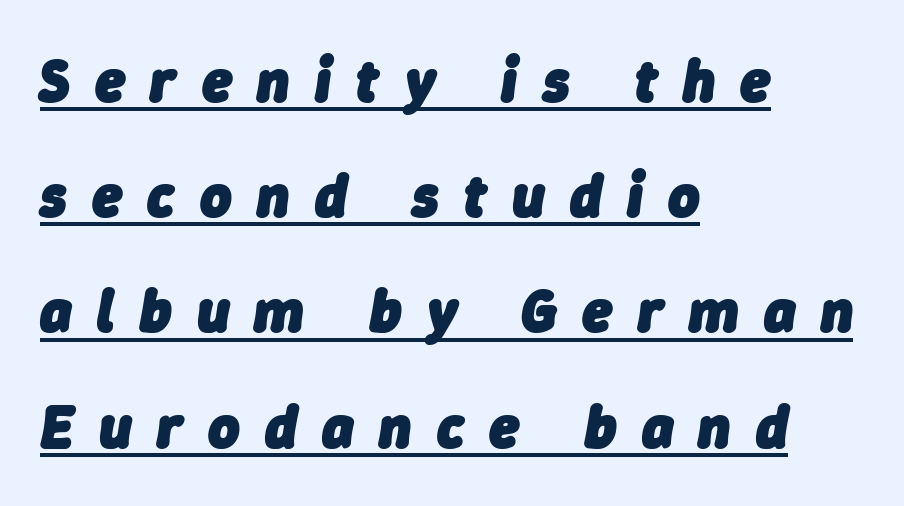
Notice the wide empty band between every row — that's loose leading. The characters look thick and weighty, a clear bold. Italic: yes, the glyphs are oblique. Which margin do the lines hug? The left one — the right edge is uneven.
